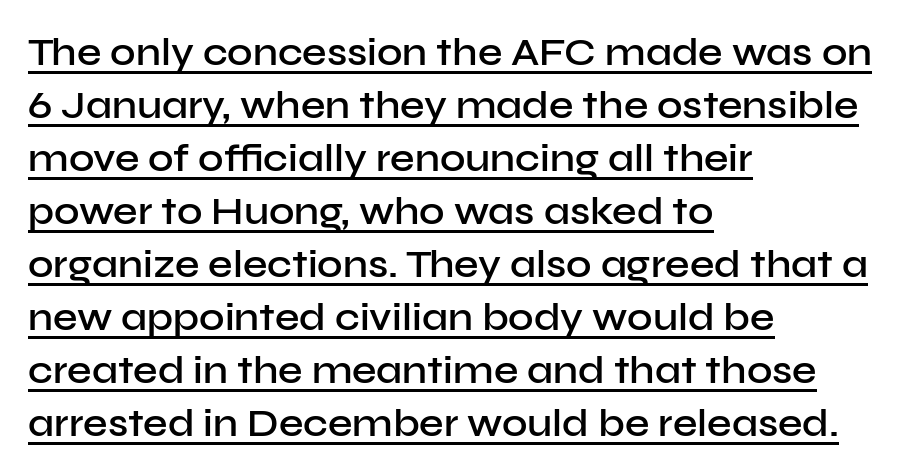
These words are printed semibold, heavier than regular yet not bold. Think of a printed novel: that variable character pitch is what you see here. The specimen reads as upright at a glance. Is the letter spacing exaggerated? No — it looks like the ordinary default. Examine the stroke ends and you'll find no serifs.
